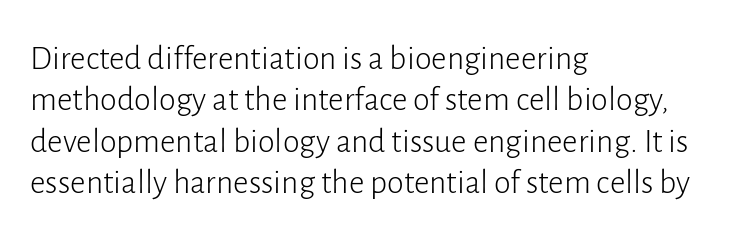
Notice how the passage keeps a crisp vertical edge on the left only. Inter-character spacing is left at the font's built-in metrics. Think of a printed novel: that variable character pitch is what you see here. Letters have the restrained weight of plain body copy at most. The rendering shows plain stroke endings on the letterforms — a sans-serif design. A typesetter would mark this as roman, not italic.
